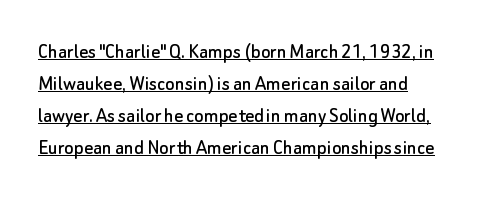
{"italic": "no", "underline": "yes", "line_spacing": "normal", "line_spacing_ratio": 1.45, "letter_spacing": "normal", "letter_spacing_em": 0.0, "glyph_px": 22}
